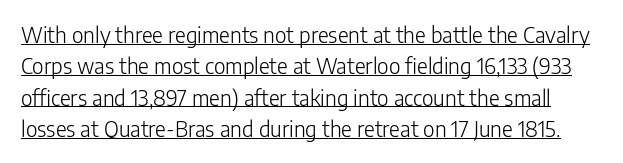
{"italic": "no", "bold": "no", "underline": "yes", "line_spacing": "normal", "line_spacing_ratio": 1.49, "letter_spacing": "normal", "letter_spacing_em": 0.0, "glyph_px": 21}
